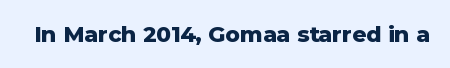
{"italic": "no", "bold": "yes", "underline": "no", "letter_spacing": "normal", "letter_spacing_em": 0.0, "glyph_px": 22}
